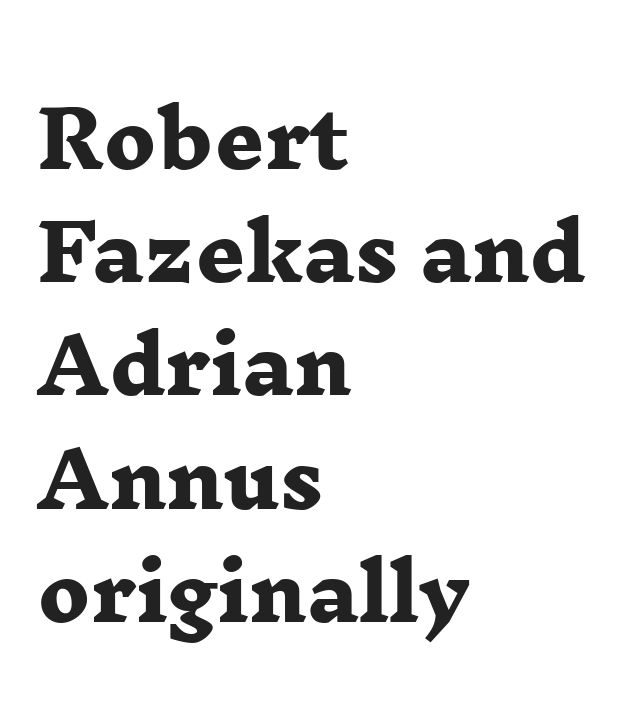
{"serif": "yes", "bold": "yes", "weight": "heavy", "width": "wide", "stroke_contrast": "low", "x_height": "medium", "monospaced": "no", "underline": "no", "align": "left", "line_spacing": "normal", "line_spacing_ratio": 1.47, "letter_spacing": "normal", "letter_spacing_em": 0.0, "glyph_px": 77}
